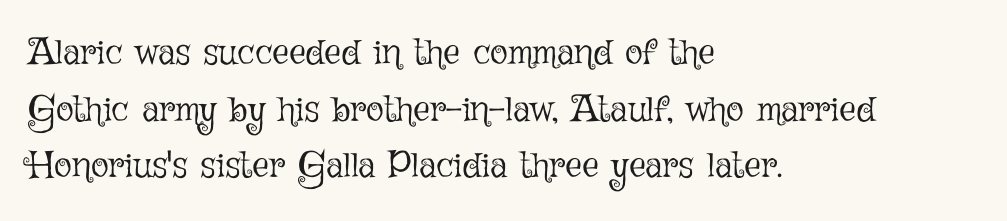
{"italic": "no", "bold": "no", "weight": "light", "width": "normal", "stroke_contrast": "low", "x_height": "medium", "monospaced": "no", "underline": "no", "align": "left", "line_spacing": "normal", "line_spacing_ratio": 1.53, "letter_spacing": "normal", "letter_spacing_em": 0.0, "glyph_px": 37}
